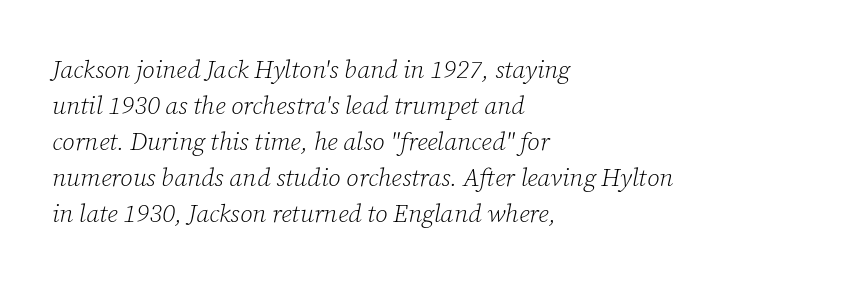
Q: Is the text bold? A: No.
Q: Is the text italic (slanted)? A: Yes, it leans right by about 12 degrees.
Q: Is the text underlined? A: No.
Q: How is the paragraph aligned? A: Left-aligned.
Q: Is the spacing between letters normal or unusually wide? A: Normal.
Q: Is the spacing between lines tight, normal or loose? A: Normal.
